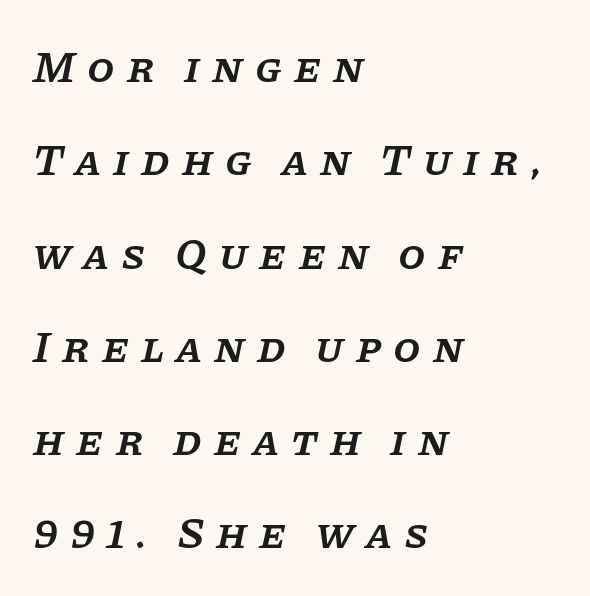
Q: Is the text bold? A: Semi-bold.
Q: Is the text italic (slanted)? A: Yes, it leans right by about 11 degrees.
Q: Is the typeface a serif or a sans-serif typeface? A: Serif.
Q: Is the text underlined? A: No.
Q: How is the paragraph aligned? A: Left-aligned.
Q: Is the spacing between letters normal or unusually wide? A: Unusually wide.
Q: Is the spacing between lines tight, normal or loose? A: Loose.
Q: Width (condensed, normal, or wide)? A: Normal.
Q: Stroke contrast? A: Low.
Q: x-height? A: Large.
Q: Monospaced? A: No.
